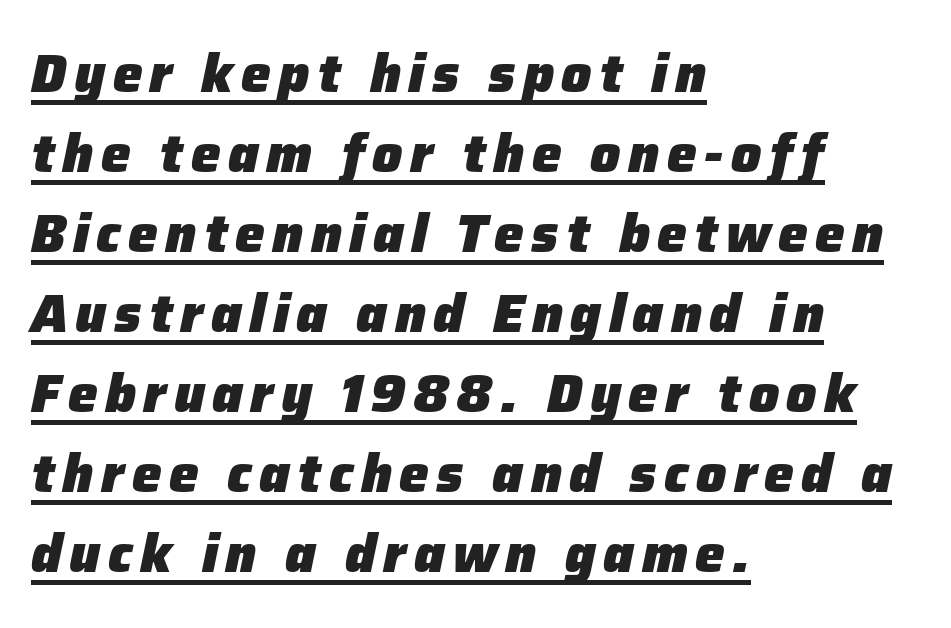
Q: Is the text bold? A: Yes.
Q: Is the text italic (slanted)? A: Yes, it leans right by about 12 degrees.
Q: Is the text underlined? A: Yes.
Q: How is the paragraph aligned? A: Left-aligned.
Q: Is the spacing between lines tight, normal or loose? A: Normal.
Q: Width (condensed, normal, or wide)? A: Normal.
Q: Stroke contrast? A: Low.
Q: x-height? A: Medium.
Q: Monospaced? A: No.
